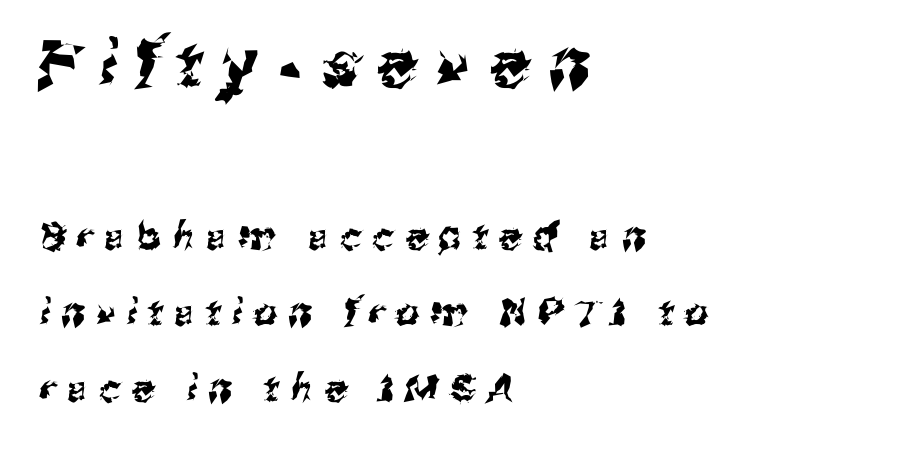
All the whitespace from short lines collects on the right. Reading down the column, the eye jumps a long way to each next line. Check where the strokes stop: nothing finishes them off — pure sans. A clean baseline with only descenders dipping below it. Character size in the leading block exceeds that of the trailing block. Is this a fixed-width face? No — the glyphs have proportional, varying widths.
